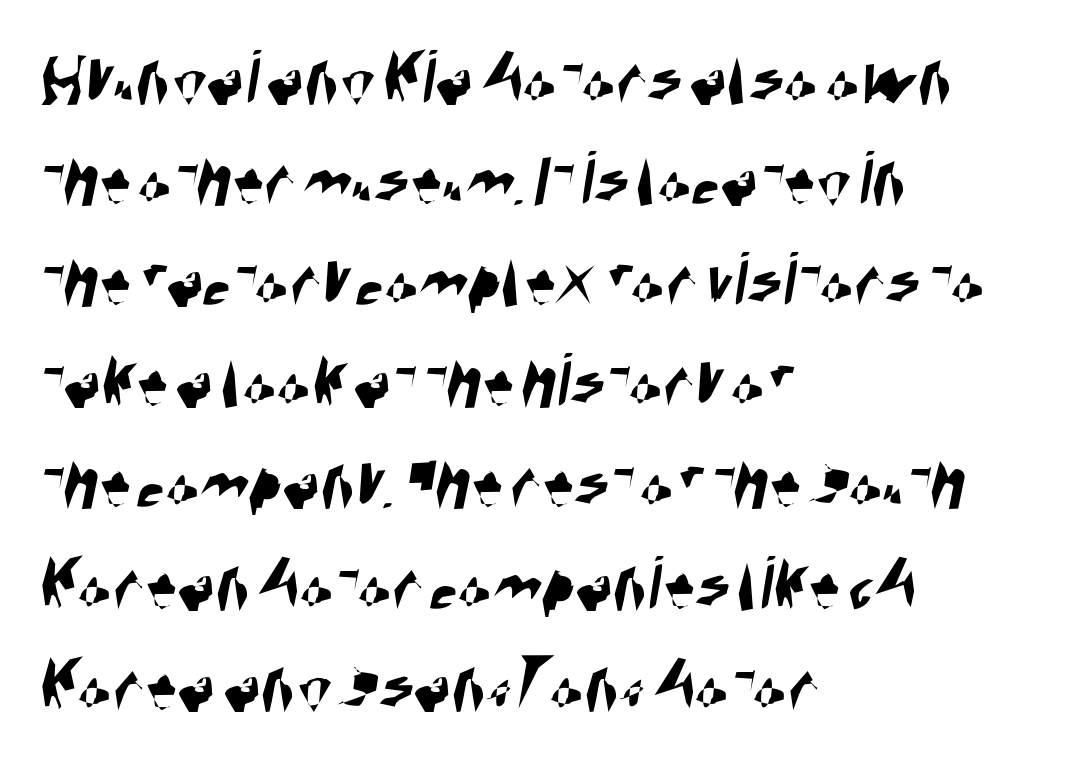
Q: Is the typeface a serif or a sans-serif typeface? A: Sans-serif.
Q: Is the text underlined? A: No.
Q: How is the paragraph aligned? A: Left-aligned.
Q: Is the spacing between letters normal or unusually wide? A: Normal.
Q: Is the spacing between lines tight, normal or loose? A: Normal.
Q: Width (condensed, normal, or wide)? A: Condensed.
Q: Stroke contrast? A: High.
Q: x-height? A: Large.
Q: Monospaced? A: No.
